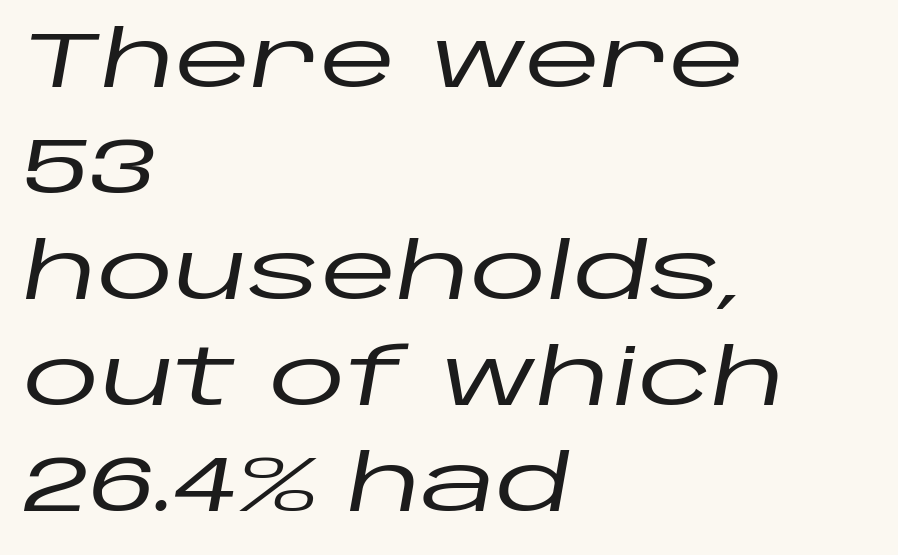
The image shows 78 px wide type, italic (leaning right); set left-aligned, normal line spacing (1.36x), normal letter spacing, not underlined; low stroke contrast and a large x-height.
